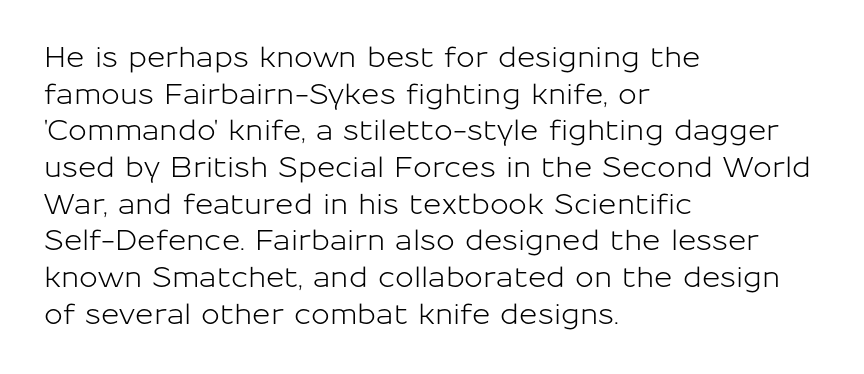
Q: Is the text italic (slanted)? A: No, it is upright.
Q: Is the typeface a serif or a sans-serif typeface? A: Sans-serif.
Q: Is the text underlined? A: No.
Q: How is the paragraph aligned? A: Left-aligned.
Q: Is the spacing between letters normal or unusually wide? A: Normal.
Q: Is the spacing between lines tight, normal or loose? A: Normal.
Q: Width (condensed, normal, or wide)? A: Normal.
Q: Stroke contrast? A: Low.
Q: x-height? A: Medium.
Q: Monospaced? A: No.
